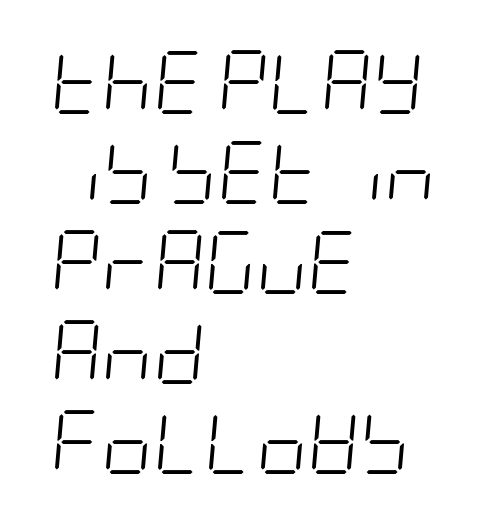
{"italic": "yes", "lean": "right", "slant_degrees": 5, "bold": "no", "weight": "light", "width": "condensed", "stroke_contrast": "low", "x_height": "large", "underline": "no", "align": "left", "line_spacing": "normal", "line_spacing_ratio": 1.43, "letter_spacing": "normal", "letter_spacing_em": 0.0, "glyph_px": 63}
